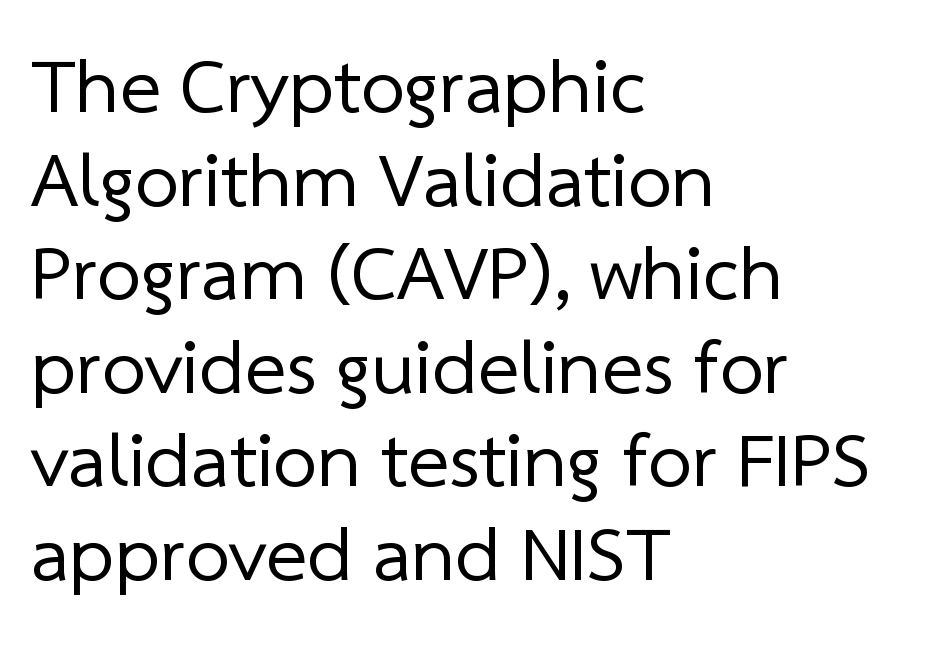
Varying glyph widths throughout — classic text-font behaviour. Compared with a typical body face, this is equally light or lighter still. How are the letters spaced? Ordinarily, with no added tracking. Are there feet on the stems? There aren't — it's a sans. In CSS terms this would be text-align: left. A clean baseline with only descenders dipping below it.
